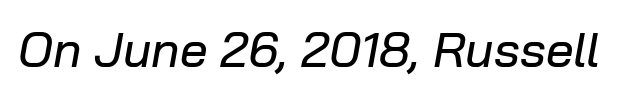
{"italic": "yes", "lean": "right", "slant_degrees": 10, "width": "normal", "stroke_contrast": "low", "x_height": "medium", "monospaced": "no", "underline": "no", "letter_spacing": "normal", "letter_spacing_em": 0.0, "glyph_px": 49}
